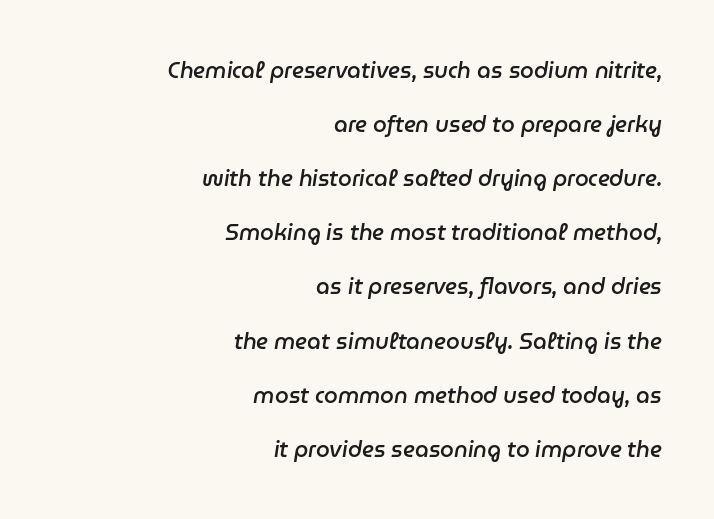
The block of text is sparse from top to bottom, with ample space between rows. Stems and bowls a touch heavier than normal — semibold. The lines are quadded right. Honestly, there is no underline to notice here at all. This rendering leaves character spacing at its baseline value.
